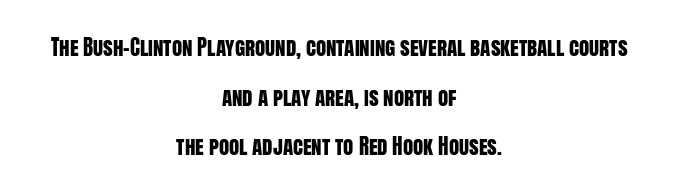
Tracking value appears to be zero — textbook default spacing. Lines of text with bare space underneath. Characters remain perfectly vertical along every line. The vertical gap from one line to the next is large.
